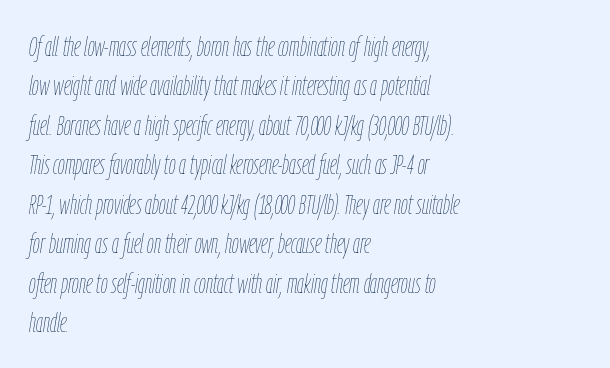
Q: Is the text bold? A: No.
Q: Is the text italic (slanted)? A: Yes, it leans right by about 9 degrees.
Q: Is the text underlined? A: No.
Q: How is the paragraph aligned? A: Left-aligned.
Q: Is the spacing between letters normal or unusually wide? A: Normal.
Q: Is the spacing between lines tight, normal or loose? A: Normal.
